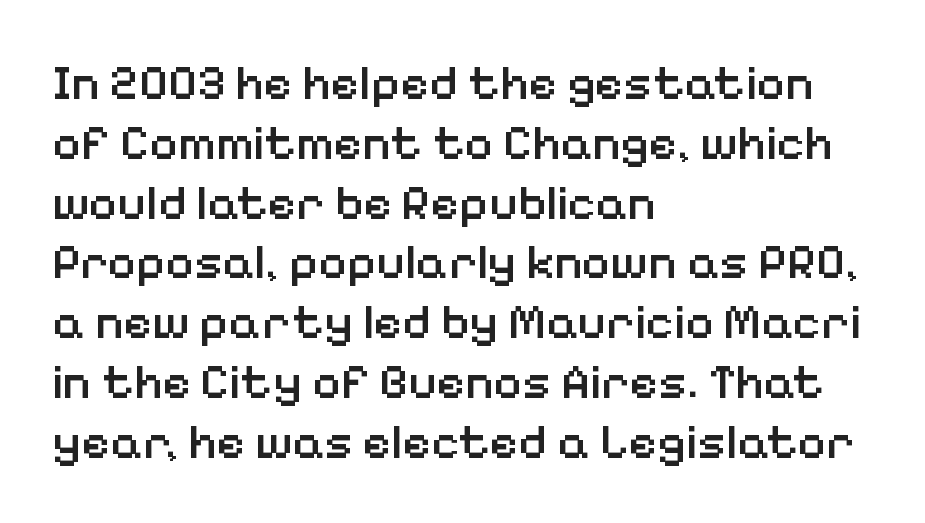
Q: Is the text bold? A: Semi-bold.
Q: Is the text italic (slanted)? A: No, it is upright.
Q: Is the typeface a serif or a sans-serif typeface? A: Sans-serif.
Q: Is the text underlined? A: No.
Q: How is the paragraph aligned? A: Left-aligned.
Q: Is the spacing between letters normal or unusually wide? A: Normal.
Q: Width (condensed, normal, or wide)? A: Normal.
Q: Stroke contrast? A: Low.
Q: x-height? A: Medium.
Q: Monospaced? A: No.
